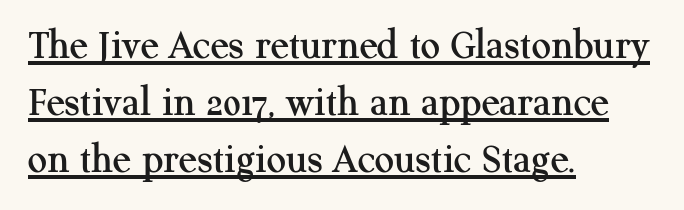
The image shows 43 px serif type, upright; set left-aligned, normal line spacing (1.32x), normal letter spacing, underlined; medium stroke contrast and a medium x-height.
